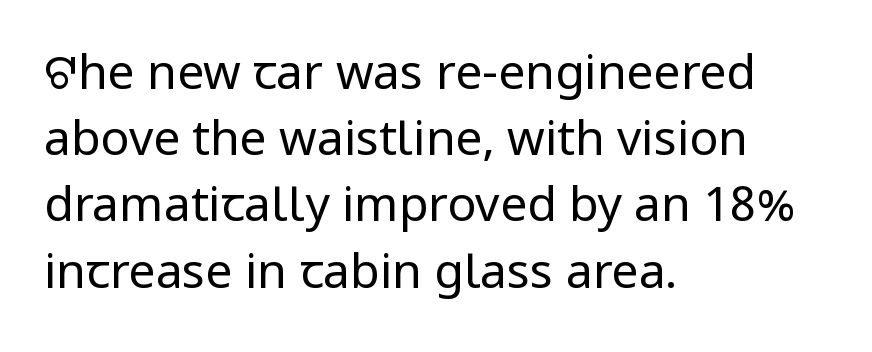
This is roman type, the default non-slanted kind. The letterforms sit shoulder to shoulder at normal distance. Layout note: lines flush left. Decoration check: the copy has no underline. Heaviness? Minimal to ordinary, like unemphasized prose. Each letter's strokes conclude bluntly, with no projecting serifs.
